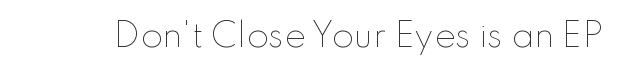
The image shows 32 px thin type, upright; set normal letter spacing, not underlined; low stroke contrast and a small x-height.
